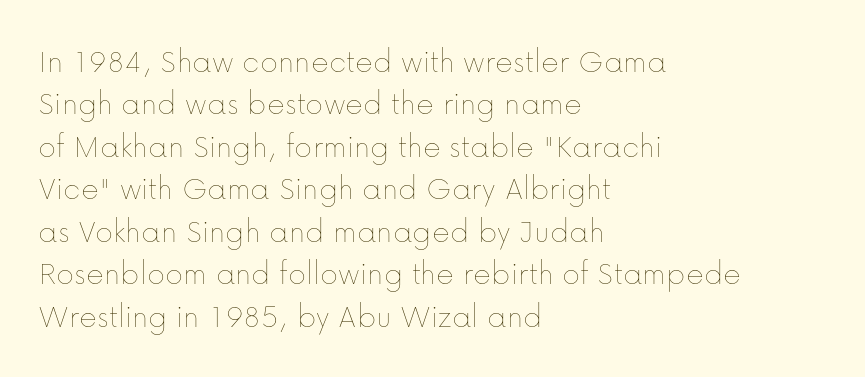
Q: Is the text bold? A: No.
Q: Is the text italic (slanted)? A: No, it is upright.
Q: Is the text underlined? A: No.
Q: How is the paragraph aligned? A: Left-aligned.
Q: Is the spacing between letters normal or unusually wide? A: Normal.
Q: Is the spacing between lines tight, normal or loose? A: Normal.
Q: Width (condensed, normal, or wide)? A: Normal.
Q: Stroke contrast? A: Low.
Q: x-height? A: Medium.
Q: Monospaced? A: No.
